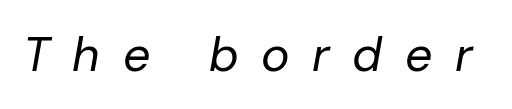
Q: Is the text bold? A: No.
Q: Is the text italic (slanted)? A: Yes, it leans right by about 10 degrees.
Q: Is the text underlined? A: No.
Q: Is the spacing between letters normal or unusually wide? A: Unusually wide.
Q: Width (condensed, normal, or wide)? A: Normal.
Q: Stroke contrast? A: Low.
Q: x-height? A: Medium.
Q: Monospaced? A: No.
